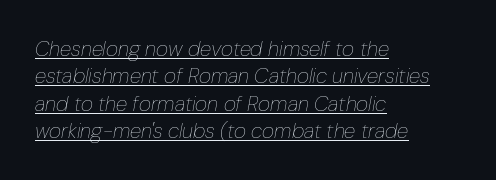
{"italic": "yes", "lean": "right", "slant_degrees": 10, "bold": "no", "underline": "yes", "align": "left", "line_spacing": "normal", "line_spacing_ratio": 1.3, "letter_spacing": "normal", "letter_spacing_em": 0.0, "glyph_px": 21}
